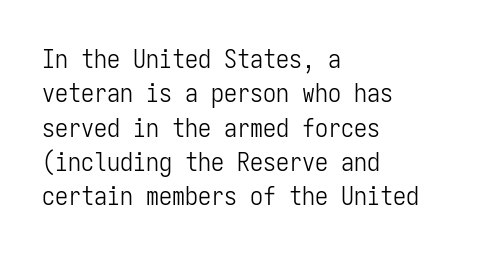
The image shows 26 px text type, upright; set left-aligned, normal line spacing (1.32x), normal letter spacing, not underlined.
